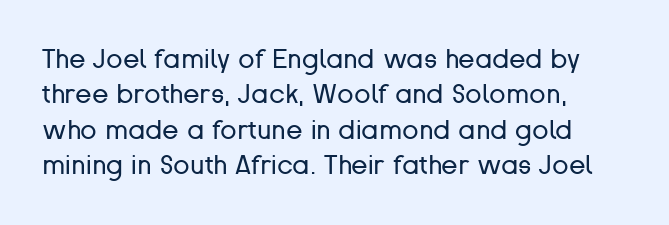
The image shows 27 px text type, upright; set left-aligned, normal line spacing (1.31x), normal letter spacing, not underlined.
